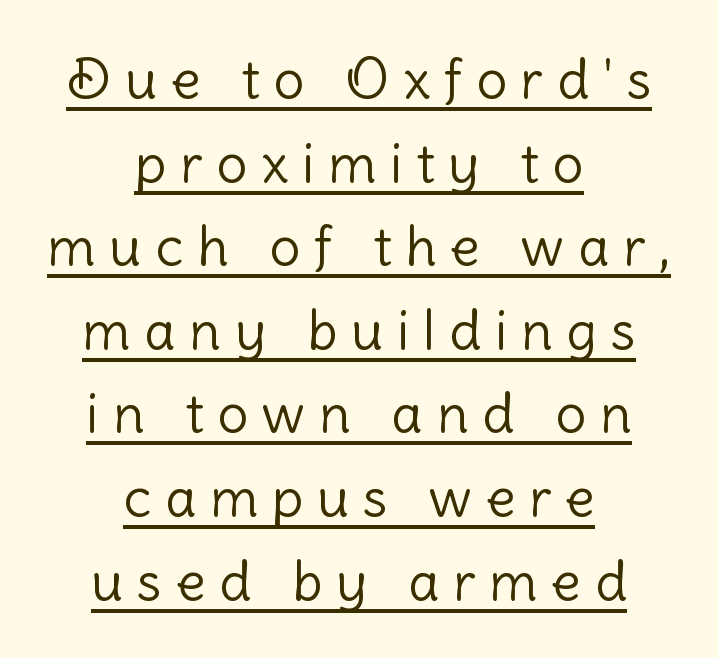
Q: Is the text bold? A: No.
Q: Is the text italic (slanted)? A: No, it is upright.
Q: Is the typeface a serif or a sans-serif typeface? A: Sans-serif.
Q: Is the text underlined? A: Yes.
Q: How is the paragraph aligned? A: Centered.
Q: Is the spacing between letters normal or unusually wide? A: Unusually wide.
Q: Is the spacing between lines tight, normal or loose? A: Normal.
Q: Width (condensed, normal, or wide)? A: Normal.
Q: Stroke contrast? A: Low.
Q: x-height? A: Medium.
Q: Monospaced? A: No.
